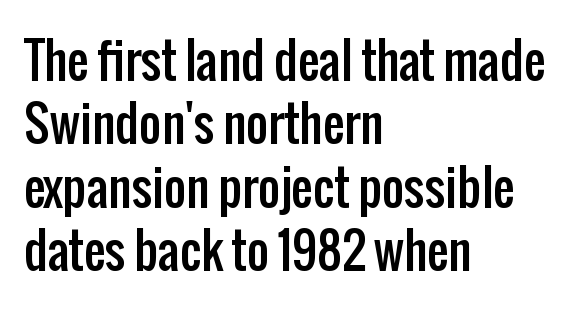
The image shows 48 px condensed sans-serif type, upright; set left-aligned, normal line spacing (1.32x), normal letter spacing, not underlined; low stroke contrast and a medium x-height.
